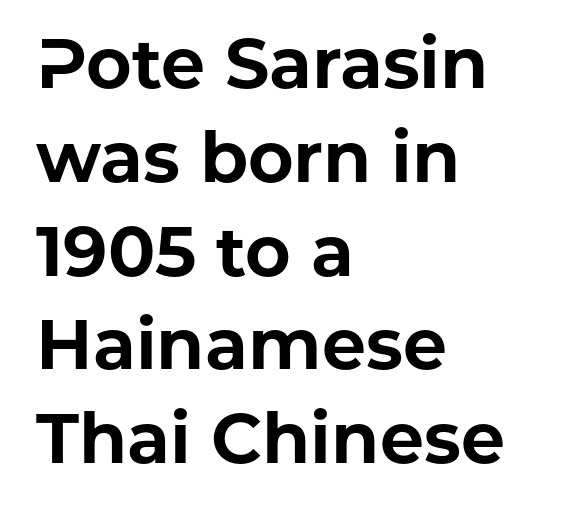
The image shows 70 px bold sans-serif type, upright; set left-aligned, normal line spacing (1.34x), normal letter spacing, not underlined; low stroke contrast and a medium x-height.
